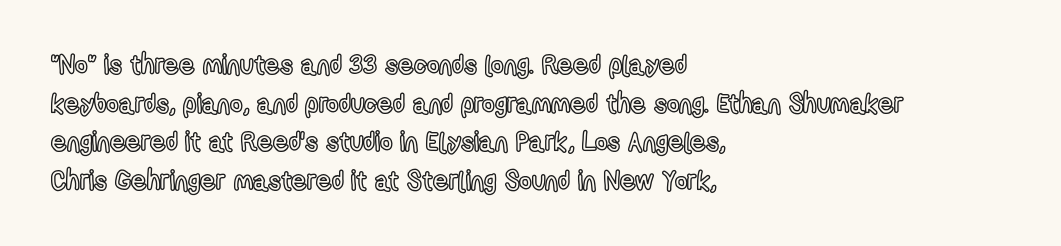
Tracking value appears to be zero — textbook default spacing. The font's upright variant was chosen for this text. Alignment: flush left. Rows of type keep a routine distance in the vertical direction. This rendering features lettering with no underline.
